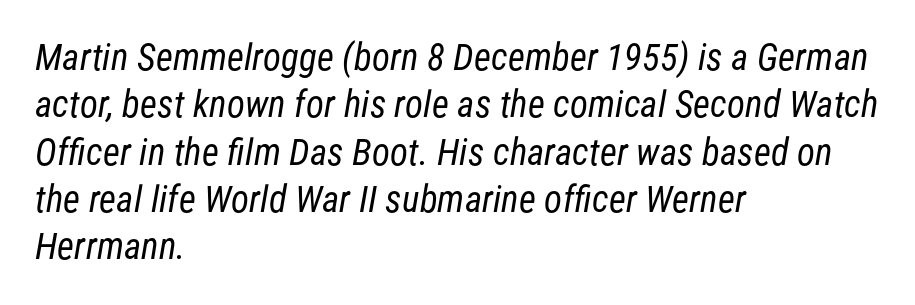
{"serif": "no", "bold": "no", "weight": "regular", "width": "condensed", "stroke_contrast": "low", "x_height": "medium", "monospaced": "no", "underline": "no", "align": "left", "line_spacing": "normal", "line_spacing_ratio": 1.28, "letter_spacing": "normal", "letter_spacing_em": 0.0, "glyph_px": 37}
